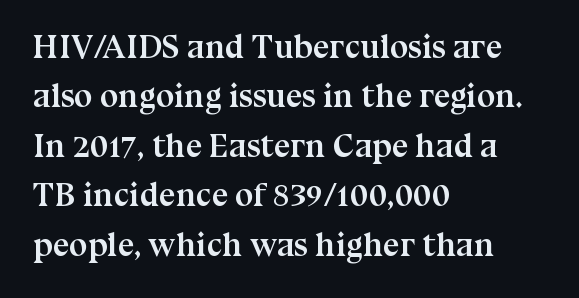
Q: Is the text bold? A: Yes.
Q: Is the text italic (slanted)? A: No, it is upright.
Q: Is the typeface a serif or a sans-serif typeface? A: Serif.
Q: Is the text underlined? A: No.
Q: How is the paragraph aligned? A: Left-aligned.
Q: Is the spacing between letters normal or unusually wide? A: Normal.
Q: Is the spacing between lines tight, normal or loose? A: Normal.
Q: Width (condensed, normal, or wide)? A: Normal.
Q: Stroke contrast? A: Medium.
Q: x-height? A: Medium.
Q: Monospaced? A: No.
